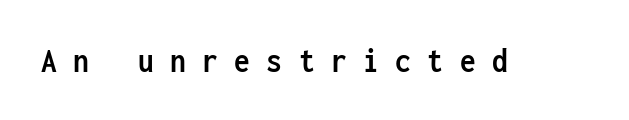
Q: Is the text bold? A: Yes.
Q: Is the text italic (slanted)? A: No, it is upright.
Q: Is the typeface a serif or a sans-serif typeface? A: Sans-serif.
Q: Is the text underlined? A: No.
Q: Is the spacing between letters normal or unusually wide? A: Unusually wide.
Q: Width (condensed, normal, or wide)? A: Condensed.
Q: Stroke contrast? A: Low.
Q: x-height? A: Medium.
Q: Monospaced? A: Yes.
